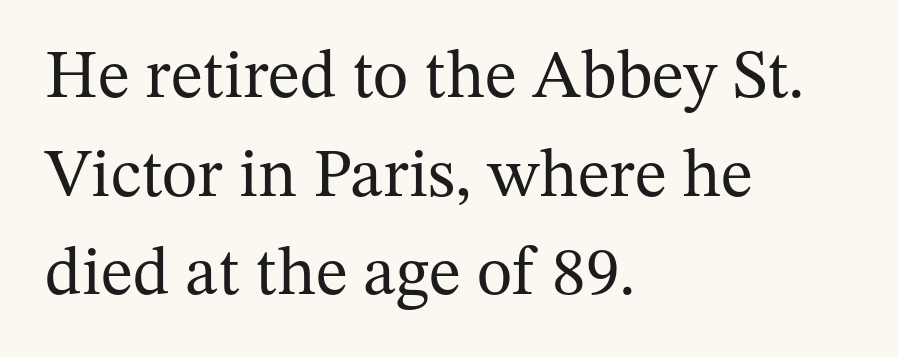
The image shows 68 px regular-weight serif type, upright; set left-aligned, normal line spacing (1.45x), normal letter spacing, not underlined; medium stroke contrast and a medium x-height.
